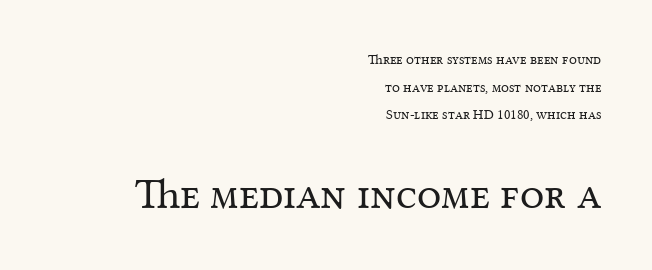
Is the lower block the larger one? Yes — the lower block carries the bigger type. The rendering uses natural spacing where letterforms have individual widths. No word sits above an underline. Vertical strokes here are truly vertical.
